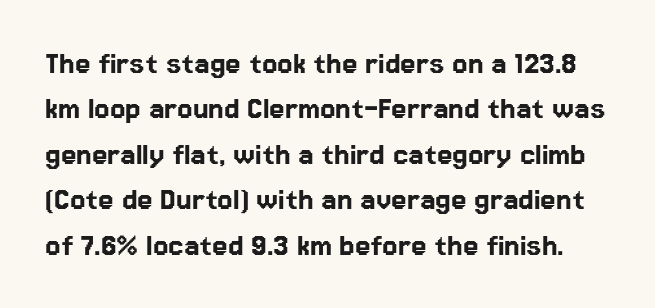
The line texture is even and compact thanks to regular tracking. A normal amount of white space separates one row of letters from the next. Observe the absence of serifs on each vertical stroke in this sample. The gap between lines stays unmarked. A roman cut, with each character standing at attention.
